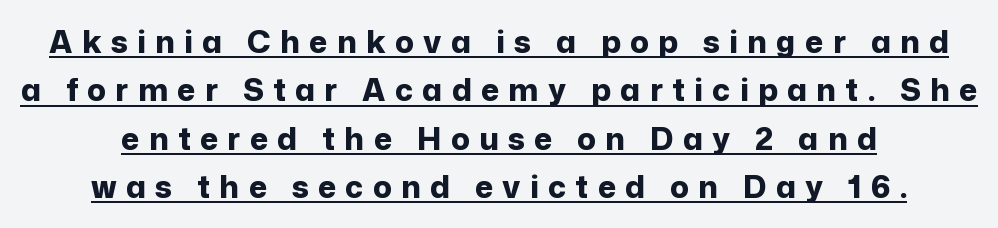
Q: Is the text bold? A: Yes.
Q: Is the text italic (slanted)? A: No, it is upright.
Q: Is the typeface a serif or a sans-serif typeface? A: Sans-serif.
Q: Is the text underlined? A: Yes.
Q: How is the paragraph aligned? A: Centered.
Q: Is the spacing between letters normal or unusually wide? A: Unusually wide.
Q: Is the spacing between lines tight, normal or loose? A: Normal.
Q: Width (condensed, normal, or wide)? A: Normal.
Q: Stroke contrast? A: Low.
Q: x-height? A: Medium.
Q: Monospaced? A: No.
